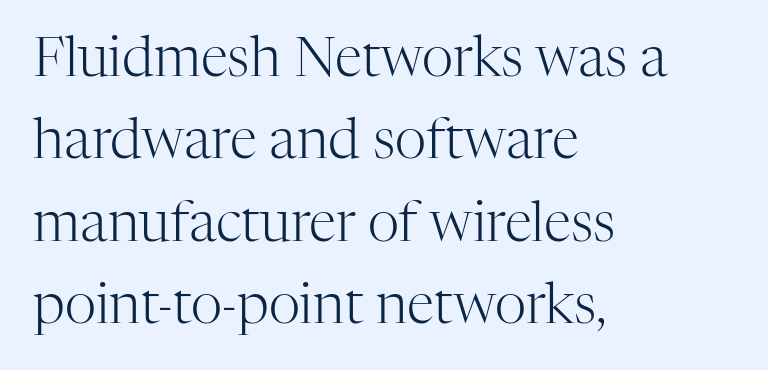
Q: Is the text bold? A: No.
Q: Is the text italic (slanted)? A: No, it is upright.
Q: Is the typeface a serif or a sans-serif typeface? A: Serif.
Q: Is the text underlined? A: No.
Q: How is the paragraph aligned? A: Left-aligned.
Q: Is the spacing between letters normal or unusually wide? A: Normal.
Q: Is the spacing between lines tight, normal or loose? A: Normal.
Q: Width (condensed, normal, or wide)? A: Normal.
Q: Stroke contrast? A: High.
Q: x-height? A: Medium.
Q: Monospaced? A: No.
